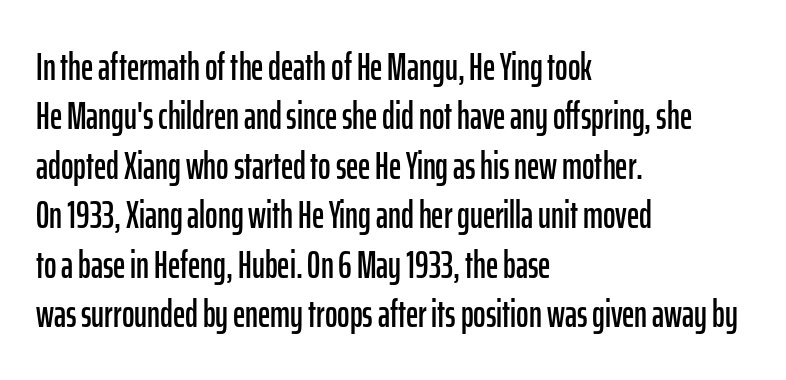
Q: Is the text italic (slanted)? A: No, it is upright.
Q: Is the typeface a serif or a sans-serif typeface? A: Sans-serif.
Q: Is the text underlined? A: No.
Q: How is the paragraph aligned? A: Left-aligned.
Q: Is the spacing between letters normal or unusually wide? A: Normal.
Q: Is the spacing between lines tight, normal or loose? A: Normal.
Q: Width (condensed, normal, or wide)? A: Condensed.
Q: Stroke contrast? A: Low.
Q: x-height? A: Medium.
Q: Monospaced? A: No.
